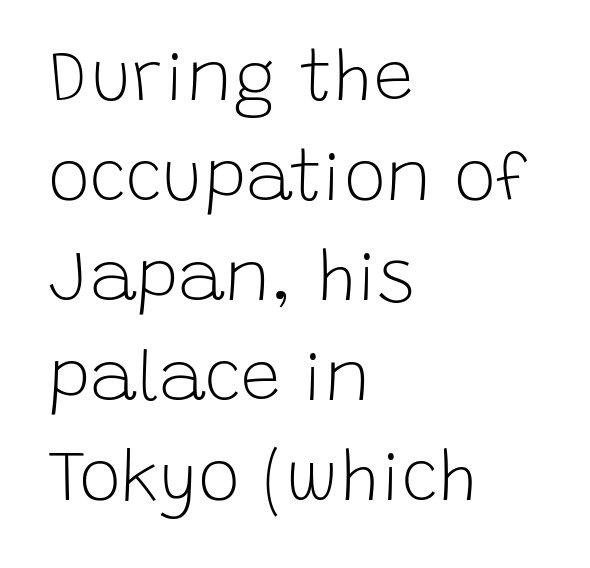
Type style note: lacks serifs. Is this a heavy cut? Hardly; it is regular or lighter. Beneath every word, the page is bare. Interline gaps are of average width in this sample. Note the varied advance widths — an 'i' is clearly narrower than an 'm'. In terms of letterspacing, this is plain default setting.
